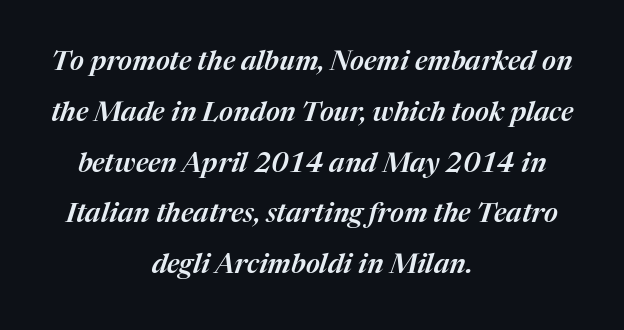
Each row of text sits above clean, open space. The paragraph shown floats in the horizontal middle. Notice how the stems are inclined rather than vertical — that's the hallmark of italics. Does extra space separate the letters? No, they use regular spacing.
